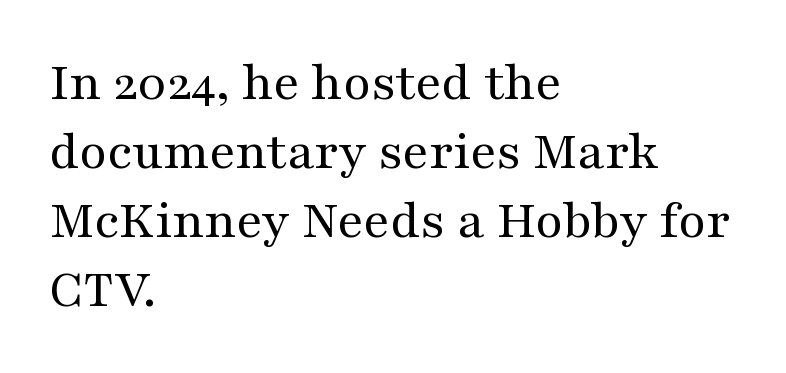
{"serif": "yes", "italic": "no", "bold": "no", "weight": "regular", "width": "wide", "stroke_contrast": "medium", "x_height": "medium", "monospaced": "no", "underline": "no", "align": "left", "line_spacing_ratio": 1.23, "letter_spacing": "normal", "letter_spacing_em": 0.0, "glyph_px": 56}
